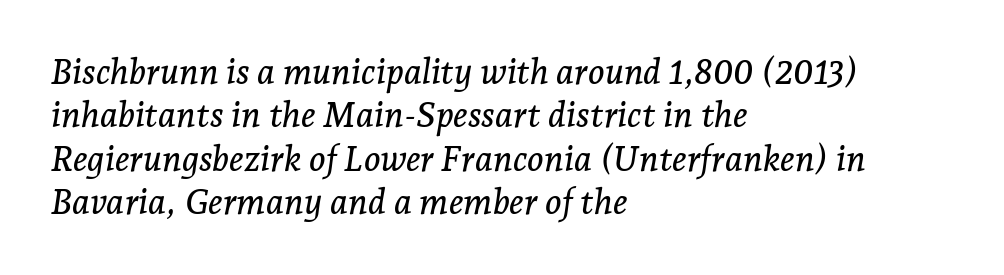
A typesetter would call this proportional, since set widths differ per character. Anything drawn beneath the words? Only blank space. To sum up the face: it has serifs. It's the slanting kind of type. Does the copy run flush right? No — it runs flush left. Letter spacing: default.
